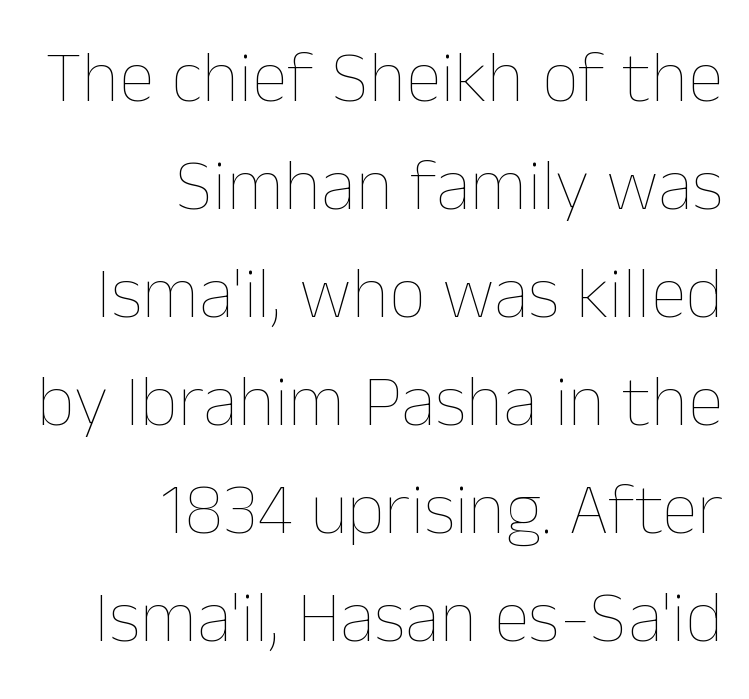
Caption: multi-line text, flush right, ragged left. The words here are not underlined. A normal amount of white space separates one row of letters from the next. The strokes carry an ordinary text weight at most. Ordinary non-slanted type is in use. Spacing verdict: proportional, widths tailored to each character.
